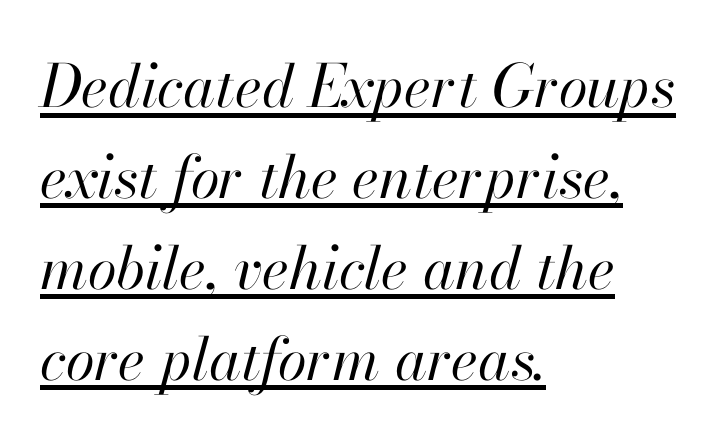
The image shows 59 px regular-weight type, italic (leaning right); set left-aligned, normal line spacing (1.54x), normal letter spacing, underlined; high stroke contrast and a small x-height.
